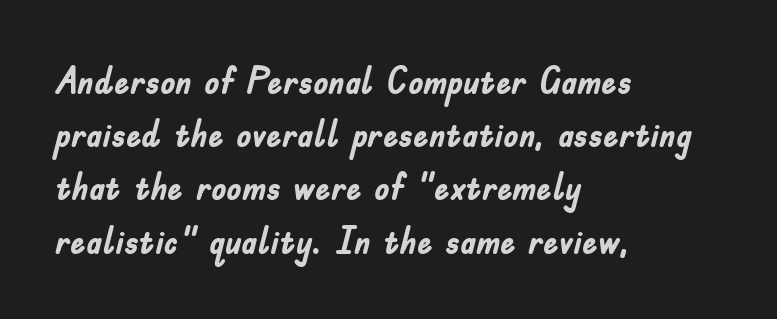
{"serif": "no", "bold": "yes", "weight": "semibold", "width": "condensed", "stroke_contrast": "low", "x_height": "small", "monospaced": "no", "underline": "no", "align": "left", "line_spacing": "normal", "line_spacing_ratio": 1.4, "letter_spacing": "normal", "letter_spacing_em": 0.0, "glyph_px": 38}
